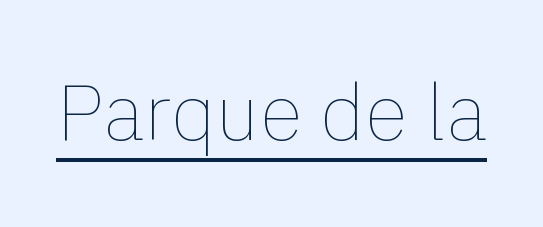
The image shows 79 px thin type, upright; set normal letter spacing, underlined; low stroke contrast and a medium x-height.
